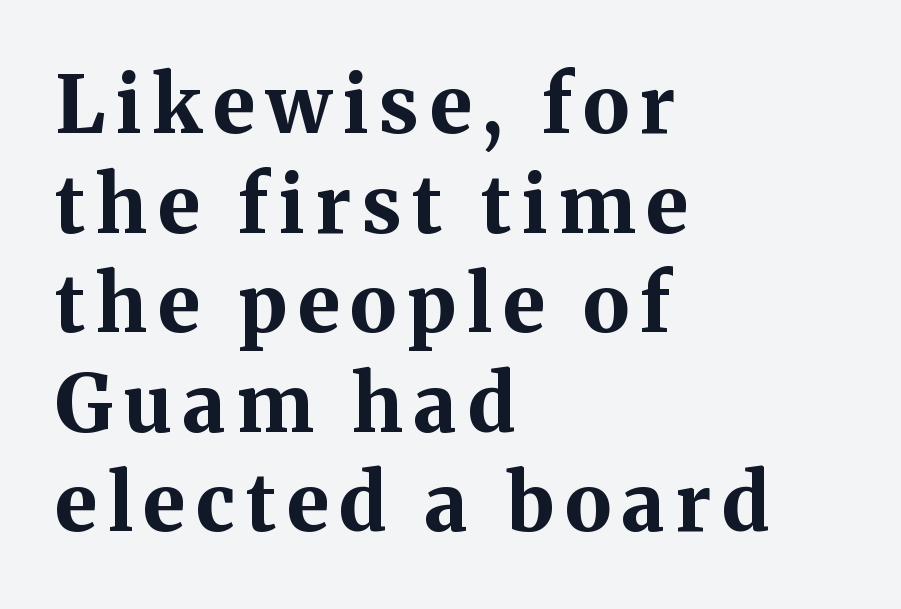
Q: Is the text bold? A: Yes.
Q: Is the text italic (slanted)? A: No, it is upright.
Q: Is the typeface a serif or a sans-serif typeface? A: Serif.
Q: Is the text underlined? A: No.
Q: How is the paragraph aligned? A: Left-aligned.
Q: Is the spacing between lines tight, normal or loose? A: Normal.
Q: Width (condensed, normal, or wide)? A: Normal.
Q: Stroke contrast? A: Medium.
Q: x-height? A: Medium.
Q: Monospaced? A: No.
